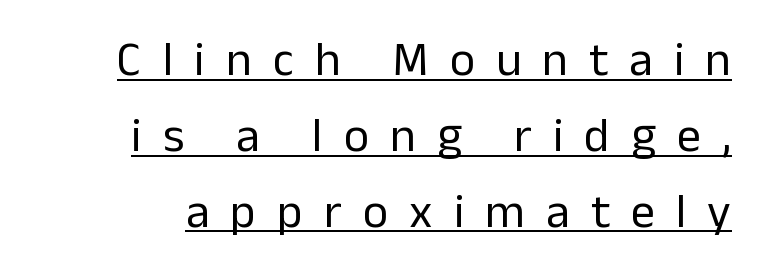
The image shows 48 px regular-weight sans-serif type, upright; set normal line spacing (1.58x), unusually wide letter spacing (+0.44 em), underlined; low stroke contrast and a medium x-height.
